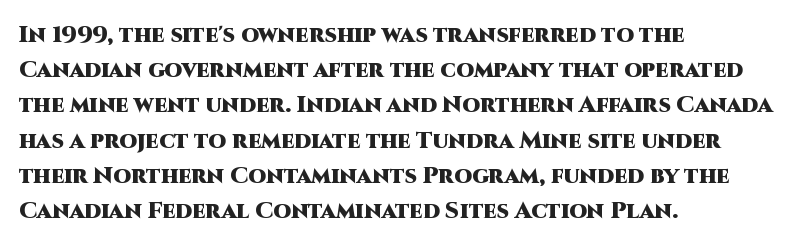
{"italic": "no", "bold": "yes", "underline": "no", "align": "left", "line_spacing": "normal", "line_spacing_ratio": 1.53, "letter_spacing": "normal", "letter_spacing_em": 0.0, "glyph_px": 23}
